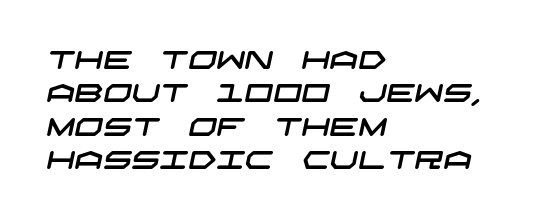
{"underline": "no", "align": "left", "line_spacing": "normal", "line_spacing_ratio": 1.34, "letter_spacing": "normal", "letter_spacing_em": 0.0, "glyph_px": 25}
